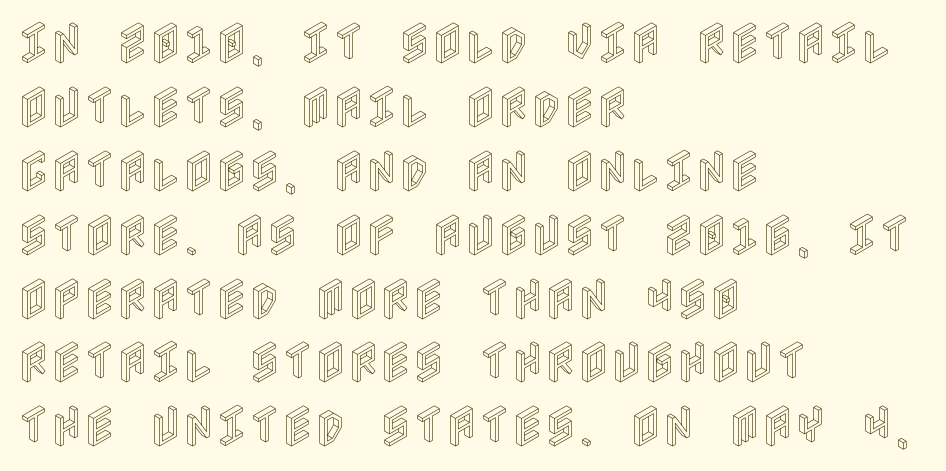
Q: Is the text italic (slanted)? A: No, it is upright.
Q: Is the text underlined? A: No.
Q: How is the paragraph aligned? A: Left-aligned.
Q: Is the spacing between letters normal or unusually wide? A: Normal.
Q: Is the spacing between lines tight, normal or loose? A: Normal.
Q: Width (condensed, normal, or wide)? A: Condensed.
Q: x-height? A: Large.
